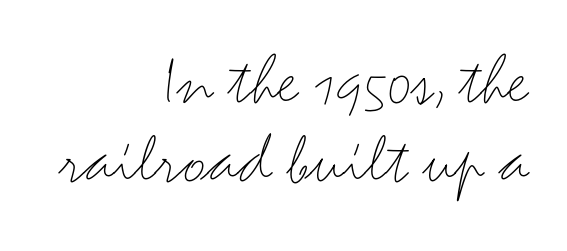
Which margin do the lines hug? The right one — the left edge is uneven. The zone under the glyphs is completely vacant. Default kerning and tracking; the words read as compact shapes.
